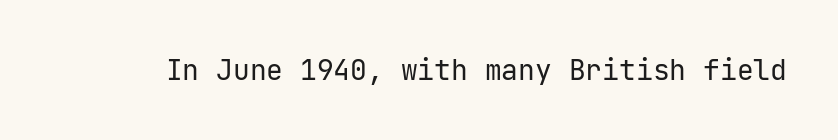
Q: Is the text bold? A: No.
Q: Is the text italic (slanted)? A: No, it is upright.
Q: Is the typeface a serif or a sans-serif typeface? A: Sans-serif.
Q: Is the text underlined? A: No.
Q: Is the spacing between letters normal or unusually wide? A: Normal.
Q: Width (condensed, normal, or wide)? A: Normal.
Q: Stroke contrast? A: Low.
Q: x-height? A: Medium.
